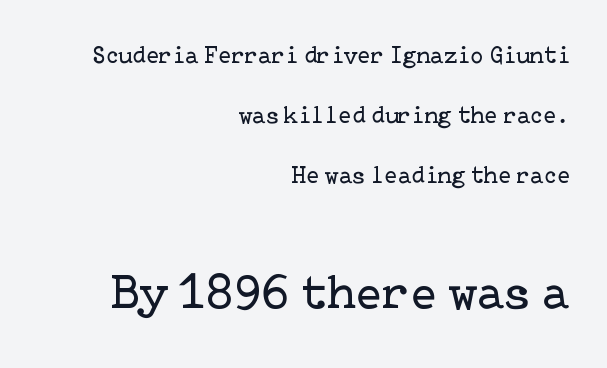
Q: Is the text bold? A: No.
Q: Is the text italic (slanted)? A: No, it is upright.
Q: Is the typeface a serif or a sans-serif typeface? A: Serif.
Q: Is the text underlined? A: No.
Q: How is the paragraph aligned? A: Right-aligned.
Q: Is the spacing between letters normal or unusually wide? A: Normal.
Q: Is the spacing between lines tight, normal or loose? A: Loose.
Q: Which block of text is set in a larger size, the first (top) or the second (bottom)? A: The second (bottom) one.
Q: Width (condensed, normal, or wide)? A: Normal.
Q: Stroke contrast? A: Low.
Q: x-height? A: Medium.
